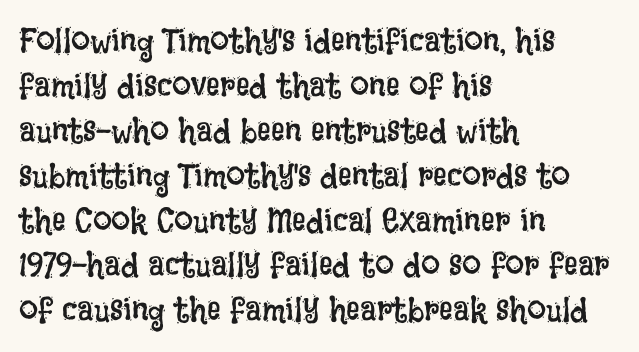
{"italic": "no", "bold": "no", "weight": "regular", "width": "condensed", "stroke_contrast": "low", "x_height": "large", "monospaced": "no", "underline": "no", "align": "left", "line_spacing": "normal", "line_spacing_ratio": 1.32, "letter_spacing": "normal", "letter_spacing_em": 0.0, "glyph_px": 34}
